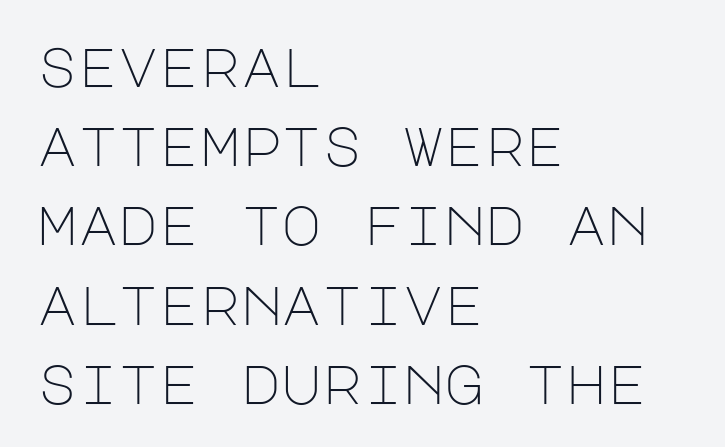
Q: Is the text bold? A: No.
Q: Is the text italic (slanted)? A: No, it is upright.
Q: Is the typeface a serif or a sans-serif typeface? A: Sans-serif.
Q: Is the text underlined? A: No.
Q: How is the paragraph aligned? A: Left-aligned.
Q: Is the spacing between letters normal or unusually wide? A: Normal.
Q: Is the spacing between lines tight, normal or loose? A: Normal.
Q: Width (condensed, normal, or wide)? A: Normal.
Q: Stroke contrast? A: Low.
Q: x-height? A: Large.
